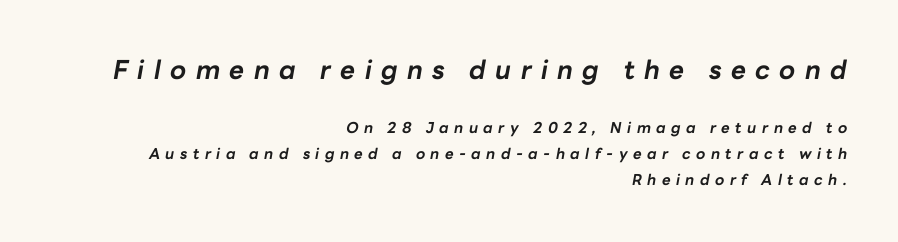
The image shows 26 px bold type, italic (leaning right); set right-aligned, line spacing 1.74x, unusually wide letter spacing (+0.36 em), not underlined; the first (top) block is 1.73x larger.
